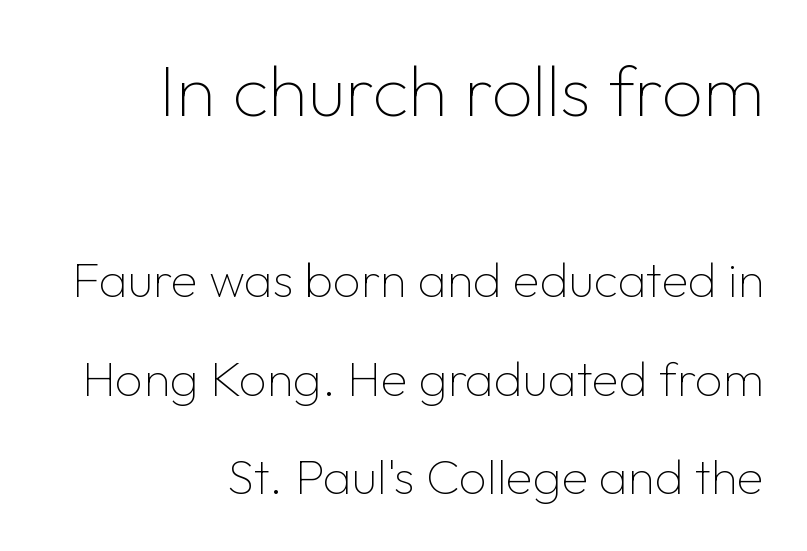
Q: Is the text bold? A: No.
Q: Is the text italic (slanted)? A: No, it is upright.
Q: Is the typeface a serif or a sans-serif typeface? A: Sans-serif.
Q: Is the text underlined? A: No.
Q: How is the paragraph aligned? A: Right-aligned.
Q: Is the spacing between letters normal or unusually wide? A: Normal.
Q: Is the spacing between lines tight, normal or loose? A: Loose.
Q: Which block of text is set in a larger size, the first (top) or the second (bottom)? A: The first (top) one.
Q: Width (condensed, normal, or wide)? A: Normal.
Q: Stroke contrast? A: Low.
Q: x-height? A: Medium.
Q: Monospaced? A: No.
